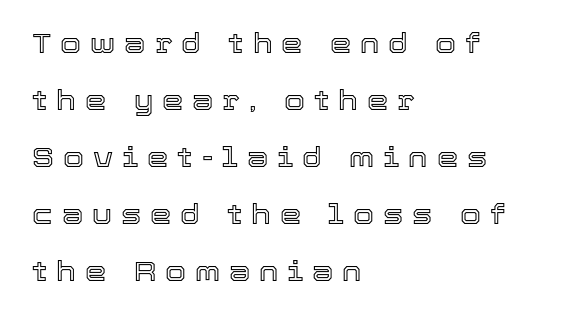
The type sits square on the baseline with zero lean. Reading down the column, the eye jumps a long way to each next line. Beneath every word, the page is bare. These lines are set flush left with a ragged right edge.
